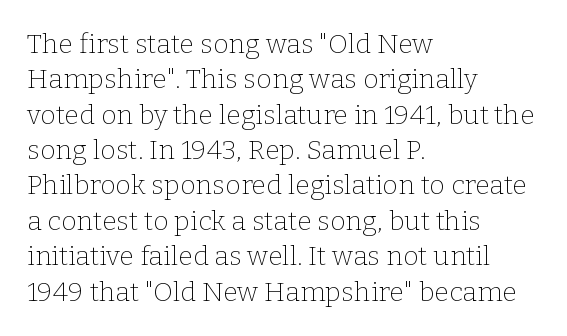
Q: Is the text bold? A: No.
Q: Is the text italic (slanted)? A: No, it is upright.
Q: Is the text underlined? A: No.
Q: How is the paragraph aligned? A: Left-aligned.
Q: Is the spacing between letters normal or unusually wide? A: Normal.
Q: Is the spacing between lines tight, normal or loose? A: Normal.
